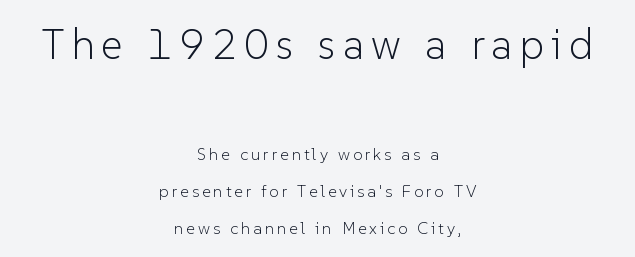
Q: Is the text bold? A: No.
Q: Is the text italic (slanted)? A: No, it is upright.
Q: Is the typeface a serif or a sans-serif typeface? A: Sans-serif.
Q: Is the text underlined? A: No.
Q: How is the paragraph aligned? A: Centered.
Q: Is the spacing between lines tight, normal or loose? A: Loose.
Q: Which block of text is set in a larger size, the first (top) or the second (bottom)? A: The first (top) one.
Q: Width (condensed, normal, or wide)? A: Normal.
Q: Stroke contrast? A: Low.
Q: x-height? A: Medium.
Q: Monospaced? A: No.
